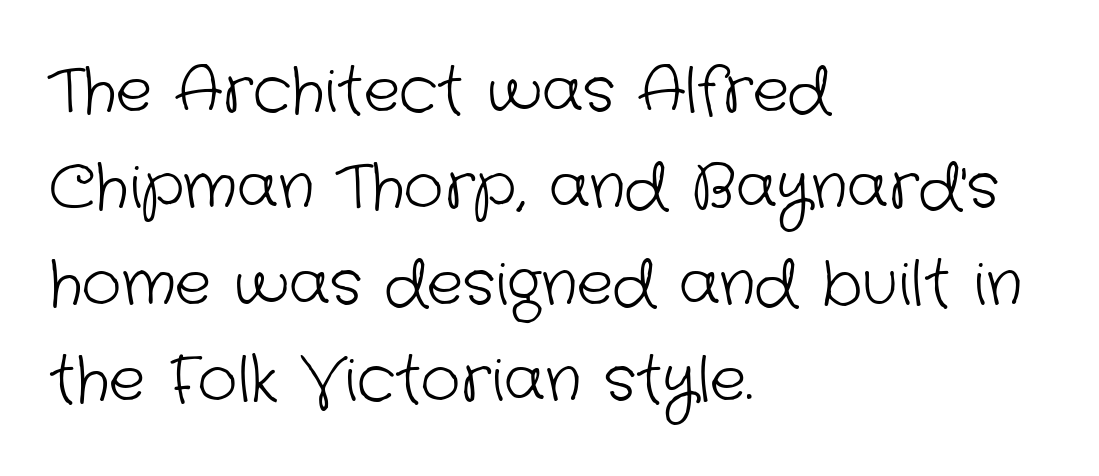
You could call the tracking neutral — neither tight nor loose. The passage shown stacks its lines at a standard gap. Plain, unruled lines of type. Stem width sits at or under what a default text font uses. This sample has the flowing, uneven cadence of proportional lettering.
